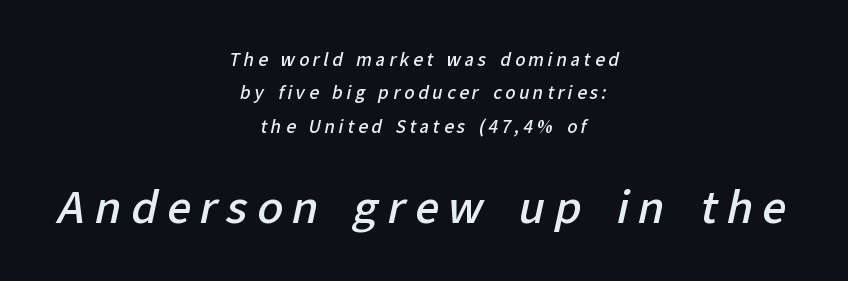
Unlike a traditional serif, this face leaves its strokes unadorned. The face used here is rendered with a markedly widened letterfit. Proportional: the letters do not fall into vertical columns. Plain, unruled lines of type.
